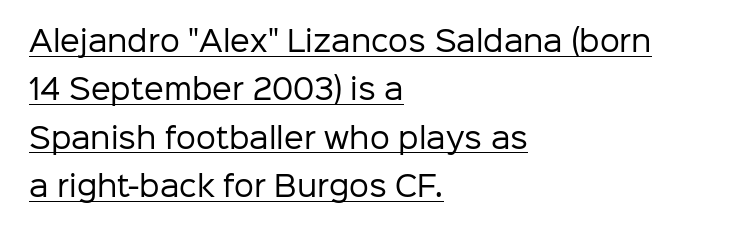
The image shows 28 px regular-weight sans-serif type, upright; set left-aligned, line spacing 1.73x, normal letter spacing, underlined; low stroke contrast and a medium x-height.
